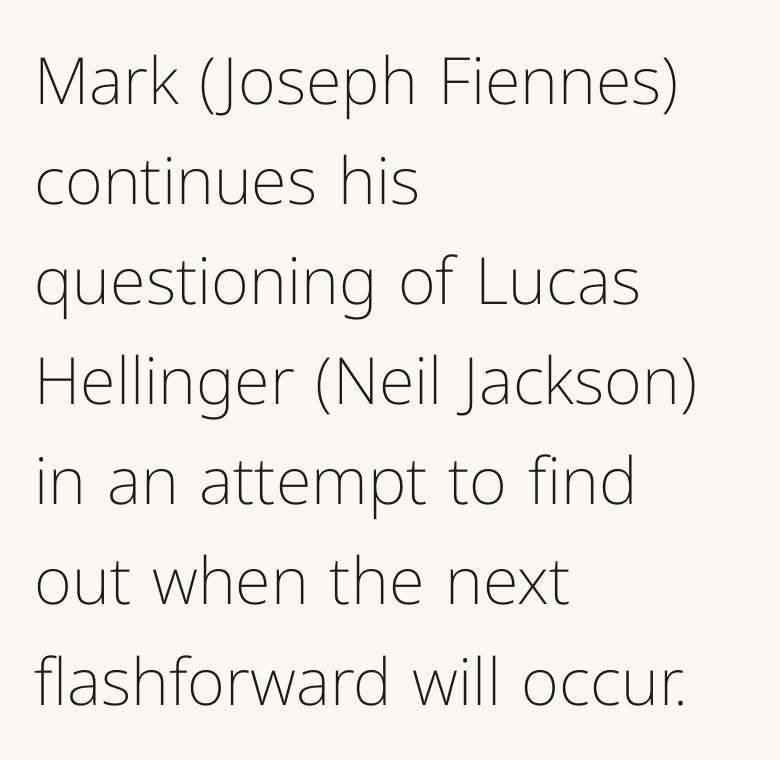
Only glyphs here, with clear space below each row. Compared with typical body copy, the letter spacing here is the same. When letters stand straight like this, we call the style roman or upright. One glance says typical: line gaps are just what's usual.
